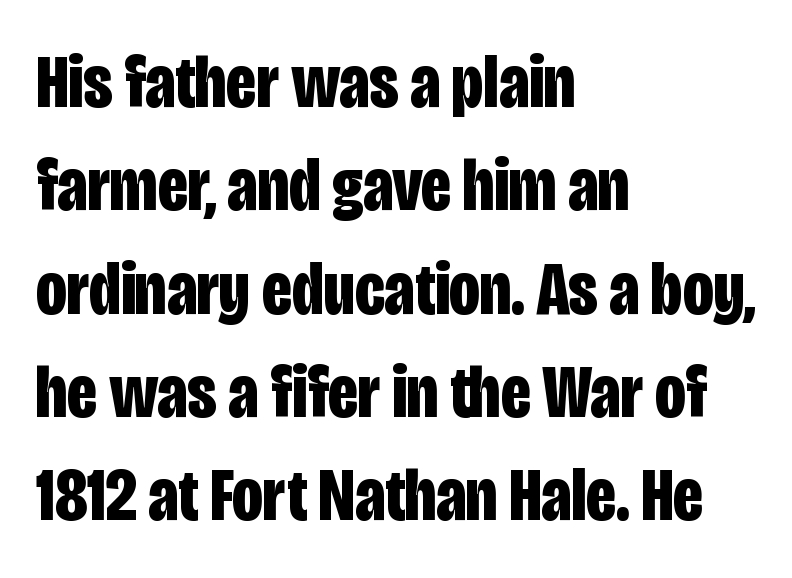
The image shows 76 px bold, condensed sans-serif type, upright; set left-aligned, normal line spacing (1.36x), normal letter spacing, not underlined; low stroke contrast and a large x-height.
